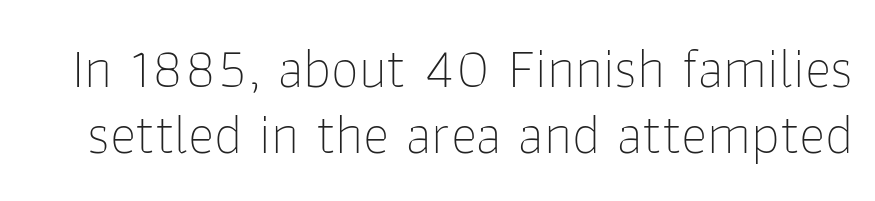
No extra tracking has been applied to these lines. Font category for this specimen: sans-serif. Think of a printed novel: that variable character pitch is what you see here. Has an underline been added? It has not. Stem width sits at or under what a default text font uses.
